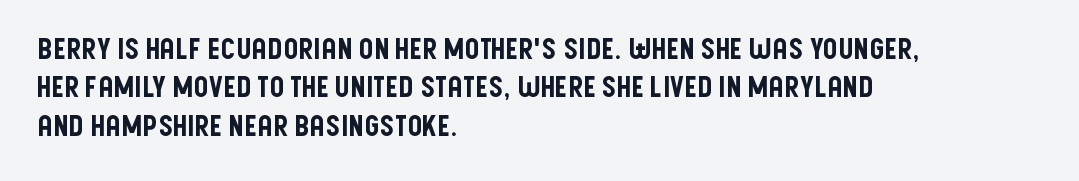
The image shows 29 px condensed sans-serif type, upright; set left-aligned, normal line spacing (1.32x), normal letter spacing, not underlined; low stroke contrast and a large x-height.
